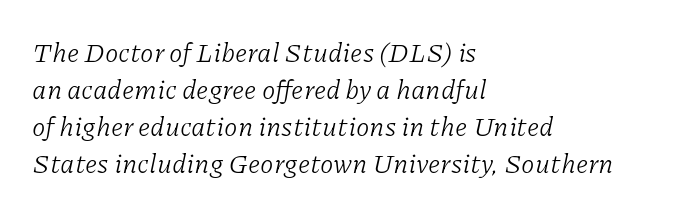
Q: Is the text bold? A: No.
Q: Is the text italic (slanted)? A: Yes, it leans right by about 11 degrees.
Q: Is the text underlined? A: No.
Q: How is the paragraph aligned? A: Left-aligned.
Q: Is the spacing between letters normal or unusually wide? A: Normal.
Q: Is the spacing between lines tight, normal or loose? A: Normal.
